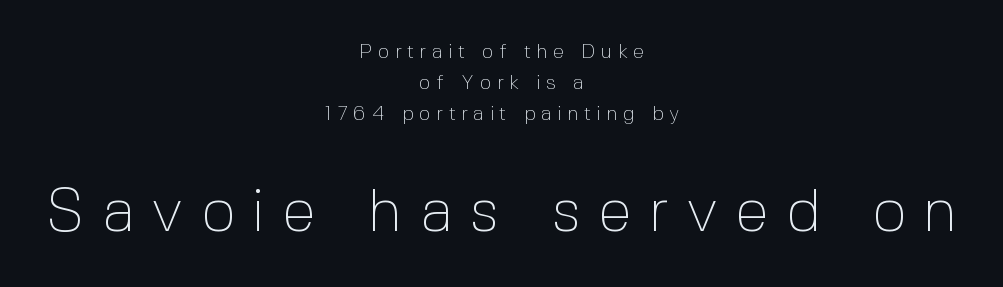
A student would call this center alignment; a typographer would say set centered. What's the leading like? Ordinary, nothing unusual. The passage shown is typed in a proportional face where columns would drift. Is there any slant? The stems are plumb. A typesetter would label this face a sans. The second block has been scaled up relative to the first.
